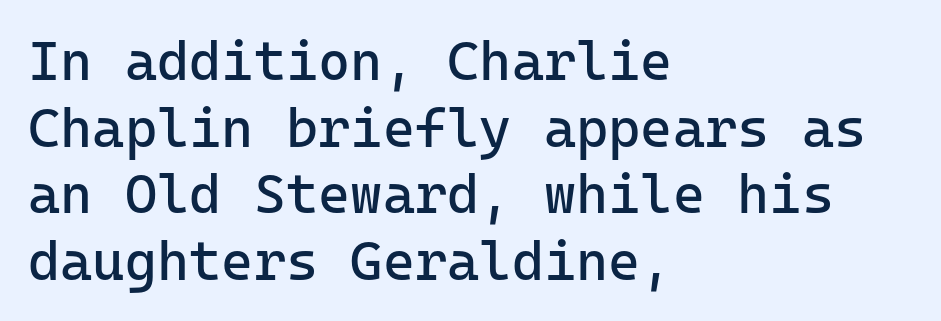
Q: Is the text bold? A: No.
Q: Is the text italic (slanted)? A: No, it is upright.
Q: Is the typeface a serif or a sans-serif typeface? A: Sans-serif.
Q: Is the text underlined? A: No.
Q: How is the paragraph aligned? A: Left-aligned.
Q: Is the spacing between letters normal or unusually wide? A: Normal.
Q: Width (condensed, normal, or wide)? A: Normal.
Q: Stroke contrast? A: Low.
Q: x-height? A: Medium.
Q: Monospaced? A: Yes.
